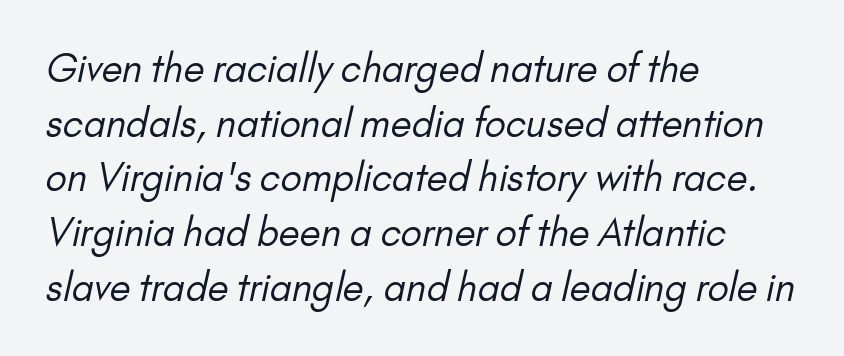
{"serif": "no", "bold": "no", "weight": "regular", "width": "normal", "stroke_contrast": "low", "x_height": "small", "monospaced": "no", "underline": "no", "align": "left", "line_spacing": "normal", "line_spacing_ratio": 1.44, "letter_spacing": "normal", "letter_spacing_em": 0.0, "glyph_px": 38}
